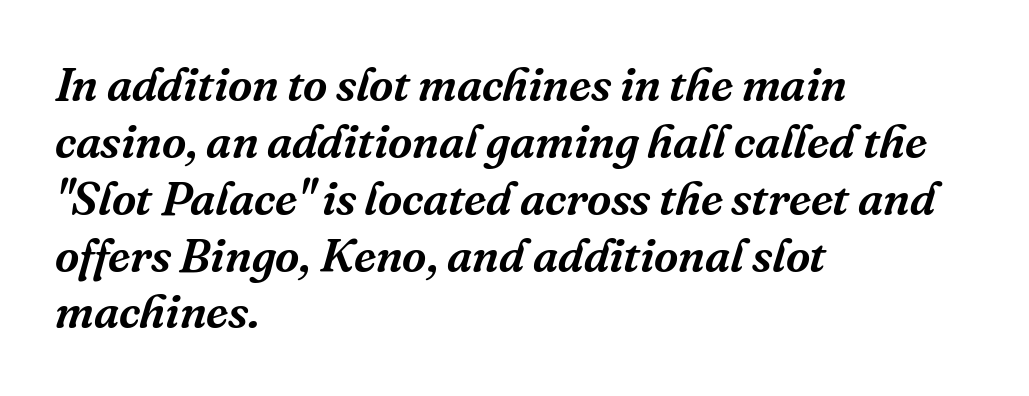
Stroke terminals: seriffed. The tracking reads as untouched default to a designer's eye. The rag falls on the right side of this text block. The specimen reads as italic at a glance.
